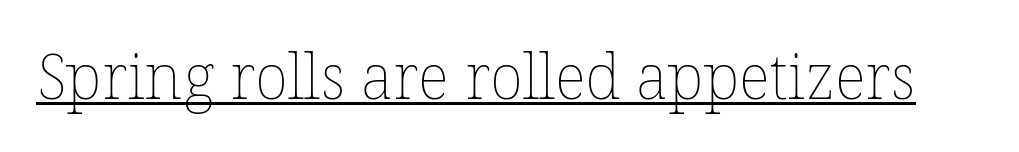
{"italic": "no", "bold": "no", "weight": "thin", "width": "normal", "stroke_contrast": "low", "x_height": "medium", "monospaced": "no", "underline": "yes", "letter_spacing": "normal", "letter_spacing_em": 0.0, "glyph_px": 62}
